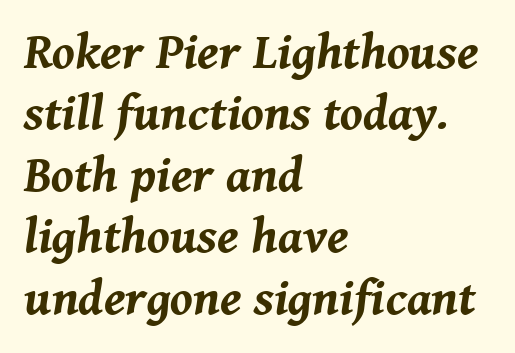
{"italic": "yes", "lean": "right", "slant_degrees": 8, "bold": "yes", "weight": "bold", "width": "normal", "stroke_contrast": "medium", "x_height": "medium", "monospaced": "no", "underline": "no", "align": "left", "line_spacing_ratio": 1.23, "letter_spacing": "normal", "letter_spacing_em": 0.0, "glyph_px": 50}
